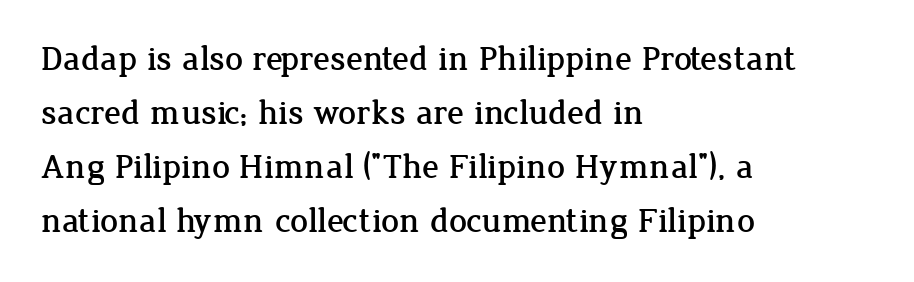
{"serif": "yes", "italic": "no", "width": "normal", "stroke_contrast": "low", "x_height": "medium", "monospaced": "no", "underline": "no", "align": "left", "line_spacing": "normal", "line_spacing_ratio": 1.54, "letter_spacing": "normal", "letter_spacing_em": 0.0, "glyph_px": 35}
